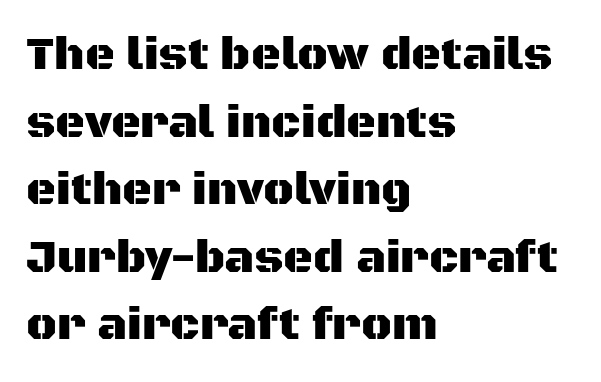
Q: Is the text italic (slanted)? A: No, it is upright.
Q: Is the typeface a serif or a sans-serif typeface? A: Sans-serif.
Q: Is the text underlined? A: No.
Q: How is the paragraph aligned? A: Left-aligned.
Q: Is the spacing between letters normal or unusually wide? A: Normal.
Q: Is the spacing between lines tight, normal or loose? A: Normal.
Q: Width (condensed, normal, or wide)? A: Normal.
Q: Stroke contrast? A: Medium.
Q: x-height? A: Large.
Q: Monospaced? A: No.
